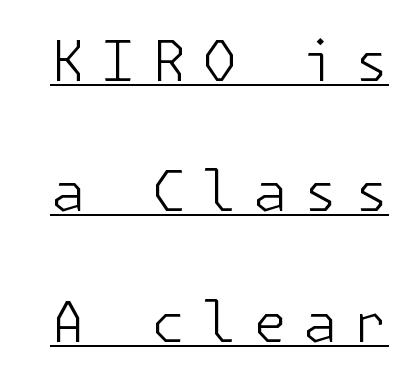
{"serif": "no", "italic": "no", "bold": "no", "weight": "light", "width": "normal", "stroke_contrast": "low", "x_height": "medium", "underline": "yes", "line_spacing": "loose", "line_spacing_ratio": 2.37, "letter_spacing": "wide", "letter_spacing_em": 0.3, "glyph_px": 55}
